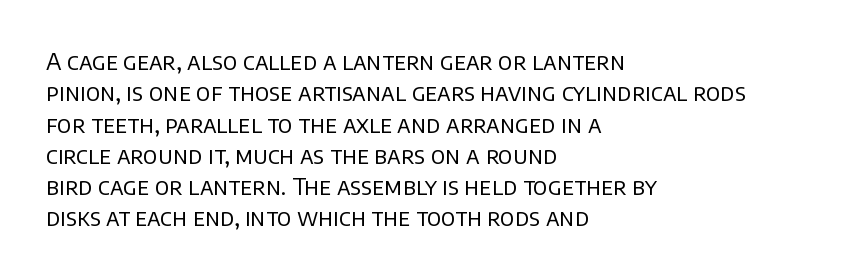
{"italic": "no", "bold": "no", "underline": "no", "align": "left", "line_spacing": "normal", "line_spacing_ratio": 1.36, "letter_spacing": "normal", "letter_spacing_em": 0.0, "glyph_px": 23}
